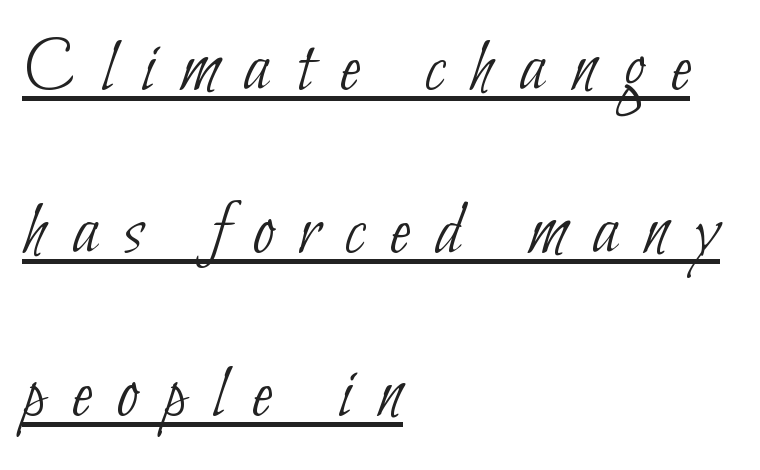
Q: Is the text bold? A: No.
Q: Is the typeface a serif or a sans-serif typeface? A: Sans-serif.
Q: Is the text underlined? A: Yes.
Q: How is the paragraph aligned? A: Left-aligned.
Q: Is the spacing between letters normal or unusually wide? A: Unusually wide.
Q: Is the spacing between lines tight, normal or loose? A: Loose.
Q: Width (condensed, normal, or wide)? A: Condensed.
Q: Stroke contrast? A: Low.
Q: x-height? A: Small.
Q: Monospaced? A: No.
